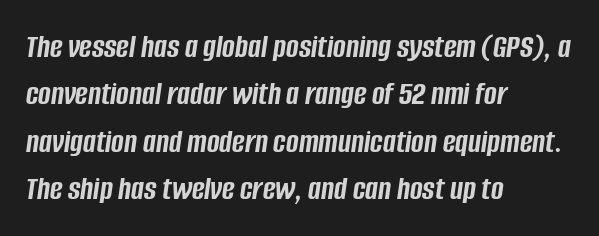
Q: Is the text bold? A: Yes.
Q: Is the text italic (slanted)? A: Yes, it leans right by about 8 degrees.
Q: Is the text underlined? A: No.
Q: How is the paragraph aligned? A: Left-aligned.
Q: Is the spacing between letters normal or unusually wide? A: Normal.
Q: Is the spacing between lines tight, normal or loose? A: Normal.
Q: Width (condensed, normal, or wide)? A: Condensed.
Q: Stroke contrast? A: Low.
Q: x-height? A: Large.
Q: Monospaced? A: No.
